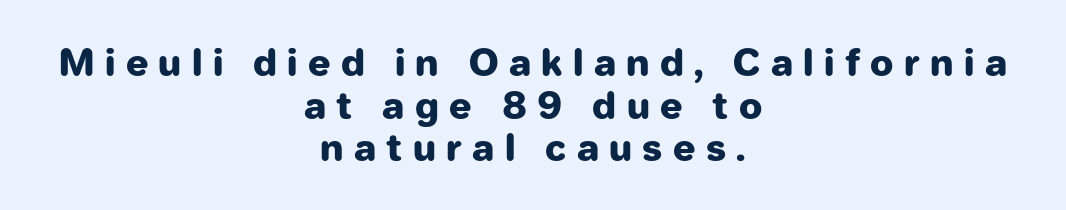
Q: Is the text bold? A: Yes.
Q: Is the text italic (slanted)? A: No, it is upright.
Q: Is the typeface a serif or a sans-serif typeface? A: Sans-serif.
Q: Is the text underlined? A: No.
Q: How is the paragraph aligned? A: Centered.
Q: Is the spacing between letters normal or unusually wide? A: Unusually wide.
Q: Is the spacing between lines tight, normal or loose? A: Tight.
Q: Width (condensed, normal, or wide)? A: Normal.
Q: Stroke contrast? A: Low.
Q: x-height? A: Medium.
Q: Monospaced? A: No.
